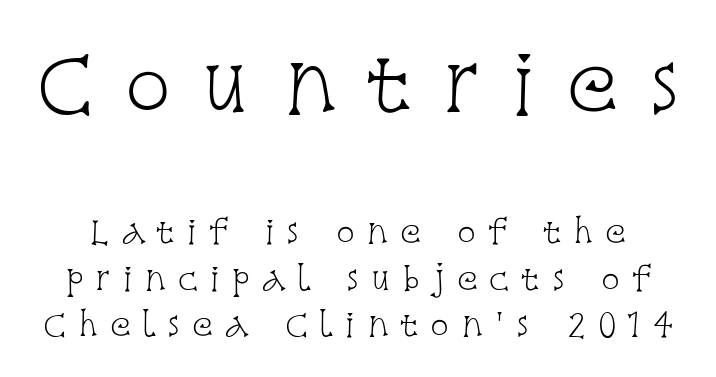
{"serif": "yes", "italic": "no", "bold": "no", "weight": "light", "width": "condensed", "stroke_contrast": "low", "x_height": "large", "monospaced": "no", "underline": "no", "line_spacing": "normal", "line_spacing_ratio": 1.5, "letter_spacing": "wide", "letter_spacing_em": 0.38, "larger_block": "first", "size_ratio": 2.52, "glyph_px": 78}
